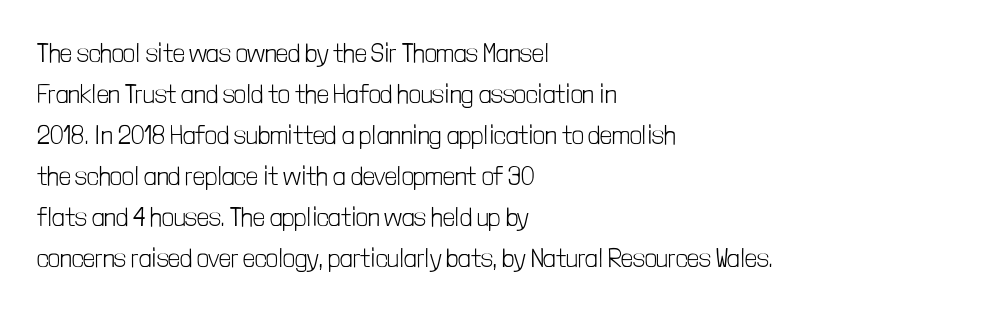
The image shows 26 px text type, upright; set left-aligned, normal line spacing (1.58x), normal letter spacing, not underlined.
